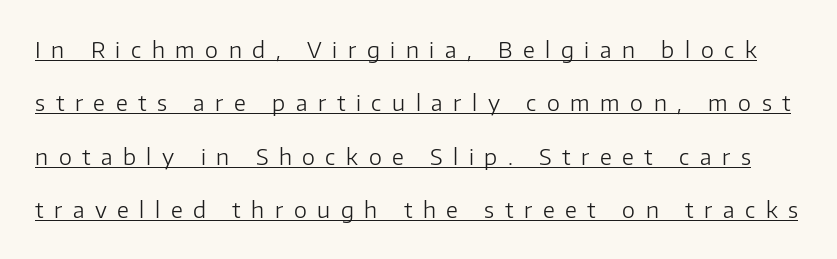
Q: Is the text bold? A: No.
Q: Is the text italic (slanted)? A: No, it is upright.
Q: Is the text underlined? A: Yes.
Q: Is the spacing between letters normal or unusually wide? A: Unusually wide.
Q: Is the spacing between lines tight, normal or loose? A: Loose.
